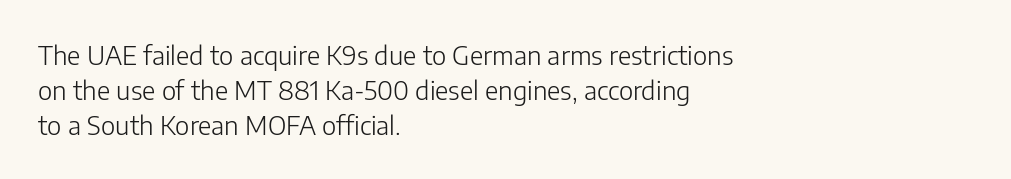
The image shows 26 px text type, upright; set left-aligned, normal line spacing (1.34x), normal letter spacing, not underlined.
